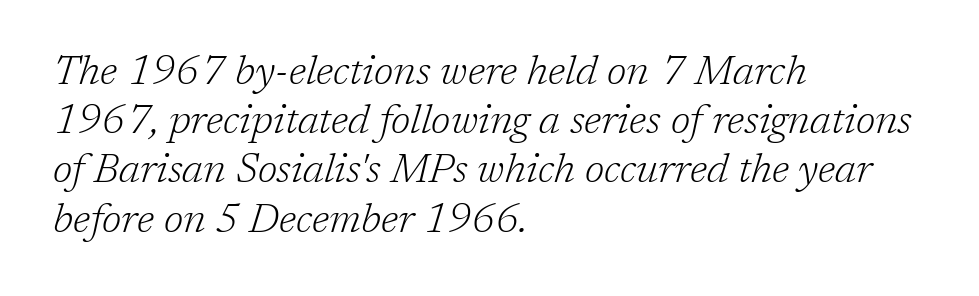
{"serif": "yes", "italic": "yes", "lean": "right", "slant_degrees": 17, "bold": "no", "weight": "light", "width": "normal", "stroke_contrast": "low", "x_height": "medium", "monospaced": "no", "underline": "no", "align": "left", "line_spacing_ratio": 1.2, "letter_spacing": "normal", "letter_spacing_em": 0.0, "glyph_px": 41}
